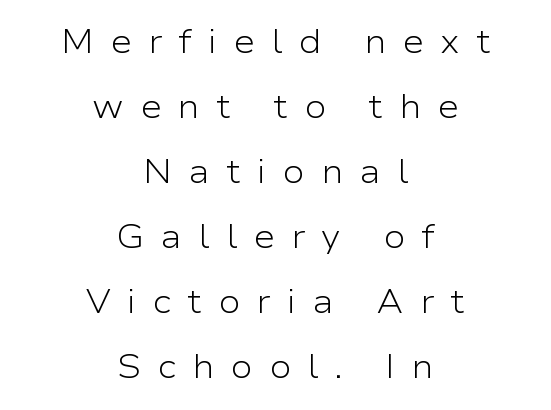
The image shows 33 px light, wide sans-serif type, upright; set centered, loose line spacing (1.97x), unusually wide letter spacing (+0.49 em), not underlined; low stroke contrast and a medium x-height.
